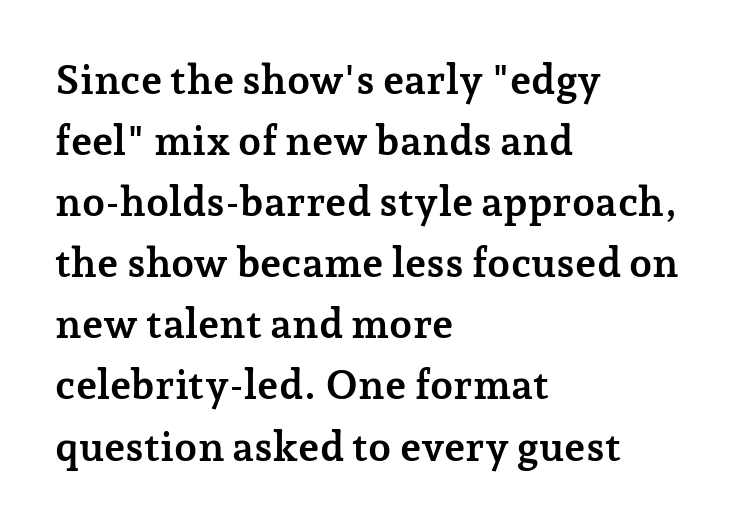
{"serif": "yes", "italic": "no", "bold": "yes", "weight": "semibold", "width": "normal", "stroke_contrast": "low", "x_height": "medium", "monospaced": "no", "underline": "no", "align": "left", "line_spacing": "normal", "line_spacing_ratio": 1.49, "letter_spacing": "normal", "letter_spacing_em": 0.0, "glyph_px": 41}
